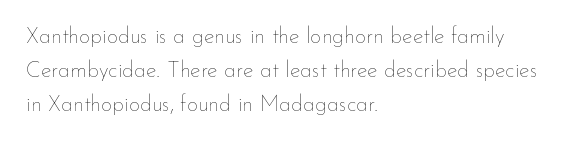
Caption: multi-line text, flush left, ragged right. Rendered with straight, roman letterforms. Beneath every word, the page is bare. Weight: not bold — regular or lighter. Nobody touched the tracking dial on this one. Vertically, the passage feels balanced, rows spaced as you'd expect.
